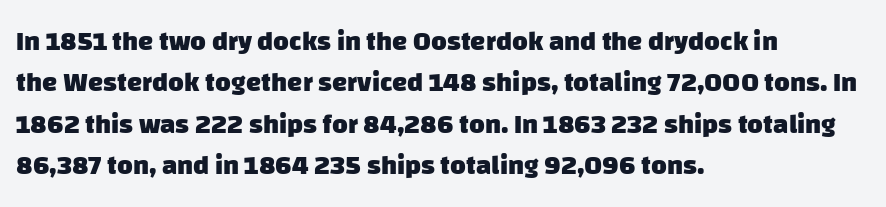
Q: Is the text bold? A: Yes.
Q: Is the text underlined? A: No.
Q: How is the paragraph aligned? A: Left-aligned.
Q: Is the spacing between letters normal or unusually wide? A: Normal.
Q: Is the spacing between lines tight, normal or loose? A: Normal.
